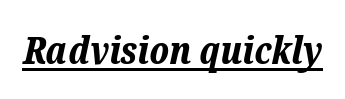
{"italic": "yes", "lean": "right", "slant_degrees": 12, "bold": "yes", "weight": "bold", "width": "normal", "stroke_contrast": "low", "x_height": "medium", "monospaced": "no", "underline": "yes", "letter_spacing": "normal", "letter_spacing_em": 0.0, "glyph_px": 38}
